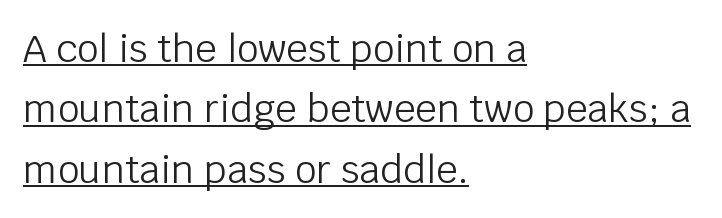
The image shows 38 px light sans-serif type, upright; set left-aligned, normal line spacing (1.59x), normal letter spacing, underlined; low stroke contrast and a large x-height.
